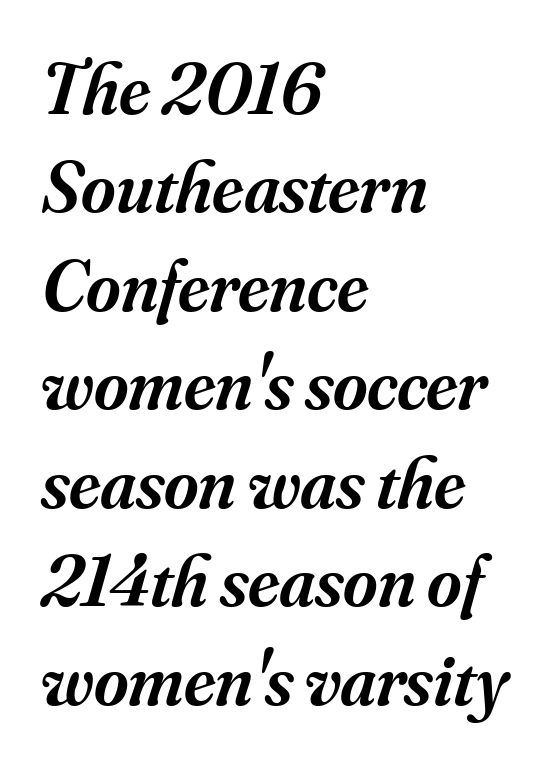
Notice how the passage keeps a crisp vertical edge on the left only. Its strokes are somewhat broadened, the hallmark of semibold type. The axis of the letterforms is tilted away from vertical. The font family rendered here belongs to the serif group. Underlining? Definitely not there. Nobody touched the tracking dial on this one.
